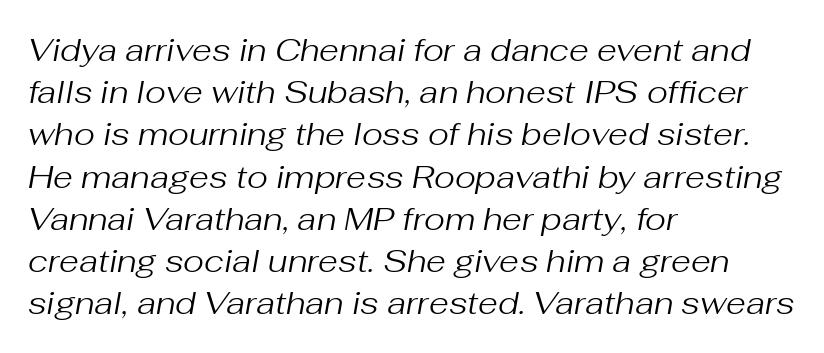
The image shows 32 px regular-weight type, italic (leaning right); set left-aligned, normal line spacing (1.32x), normal letter spacing, not underlined; medium stroke contrast and a medium x-height.
